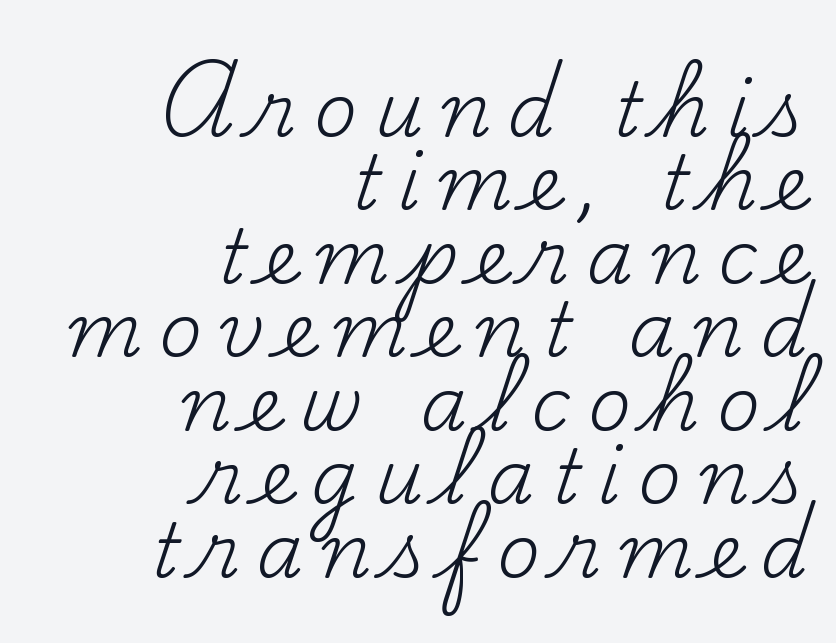
Compared with a flush-left layout, this one pins lines to the opposite, right side. The face used here is proportionally spaced, like ordinary book or web type. This sample trades vertical openness for compactness between lines. The letterforms stand isolated, each surrounded by extra space. The strip under each line holds only bare page.
